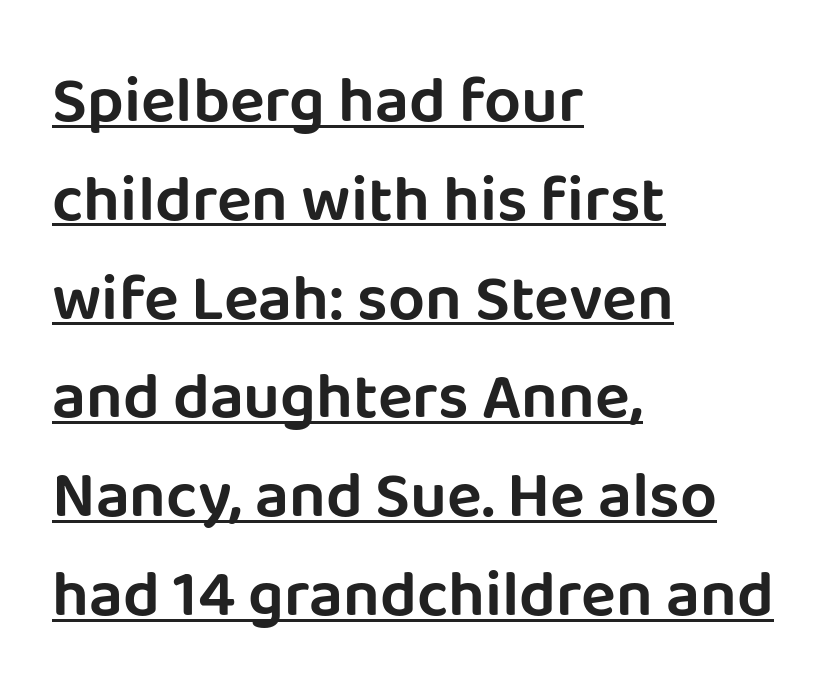
{"serif": "no", "italic": "no", "width": "normal", "stroke_contrast": "low", "x_height": "large", "monospaced": "no", "underline": "yes", "align": "left", "line_spacing": "normal", "line_spacing_ratio": 1.52, "letter_spacing": "normal", "letter_spacing_em": 0.0, "glyph_px": 65}
